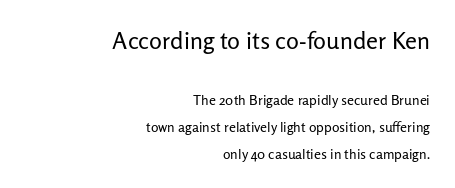
This sample is right-justified, so line beginnings fall wherever the words allow. The rendering keeps characters at their native spacing. The specimen reads as upright at a glance. Line spacing here is loose. Compared with a typical body face, this is equally light or lighter still.
